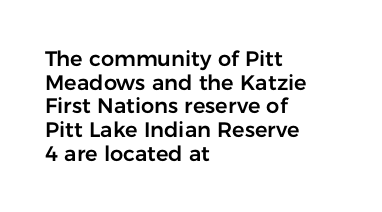
The image shows 21 px text type, upright; set left-aligned, tight line spacing (1.13x), normal letter spacing, not underlined.
